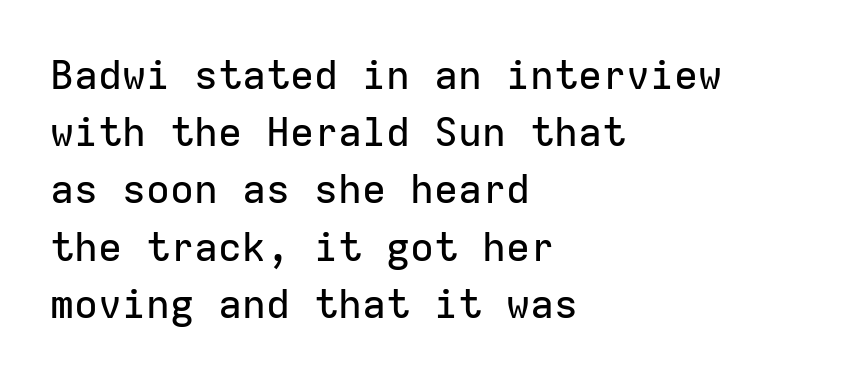
Underline: absent. Leading: standard. The passage shown is typed in a monospace face where columns stay perfectly aligned. Serif or sans? Sans — the stroke terminals are bare. No italicization has been applied; the sample stays upright. All the whitespace from short lines collects on the right.
